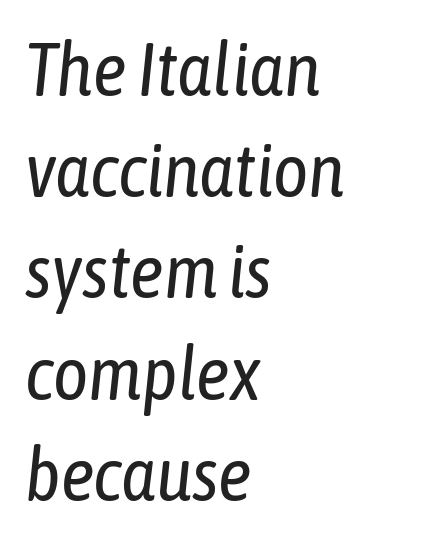
{"italic": "yes", "lean": "right", "slant_degrees": 6, "bold": "no", "weight": "regular", "width": "condensed", "stroke_contrast": "low", "x_height": "medium", "monospaced": "no", "underline": "no", "align": "left", "line_spacing": "normal", "line_spacing_ratio": 1.35, "letter_spacing": "normal", "letter_spacing_em": 0.0, "glyph_px": 75}
